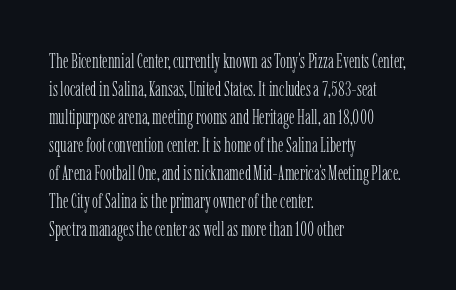
{"italic": "no", "bold": "no", "underline": "no", "align": "left", "line_spacing": "normal", "line_spacing_ratio": 1.4, "letter_spacing": "normal", "letter_spacing_em": 0.0, "glyph_px": 20}
